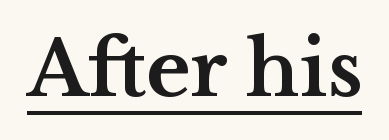
The image shows 75 px bold, wide serif type, upright; set normal letter spacing, underlined; medium stroke contrast and a medium x-height.
